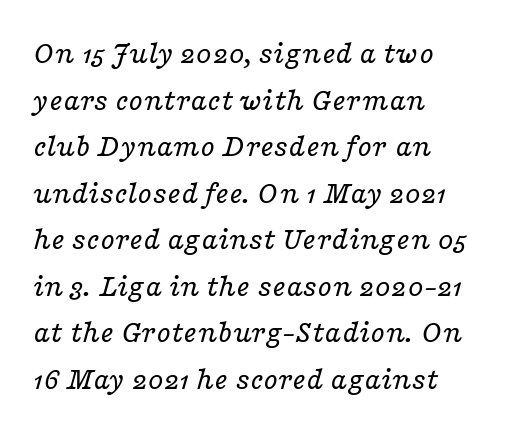
{"serif": "yes", "italic": "yes", "lean": "right", "slant_degrees": 16, "bold": "no", "weight": "regular", "width": "wide", "stroke_contrast": "low", "x_height": "medium", "monospaced": "no", "underline": "no", "align": "left", "line_spacing": "normal", "line_spacing_ratio": 1.41, "letter_spacing": "normal", "letter_spacing_em": 0.0, "glyph_px": 33}
